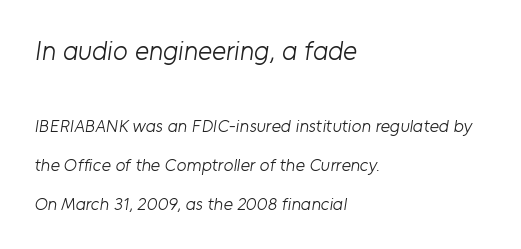
Q: Is the text bold? A: No.
Q: Is the text underlined? A: No.
Q: How is the paragraph aligned? A: Left-aligned.
Q: Is the spacing between letters normal or unusually wide? A: Normal.
Q: Is the spacing between lines tight, normal or loose? A: Loose.
Q: Which block of text is set in a larger size, the first (top) or the second (bottom)? A: The first (top) one.
